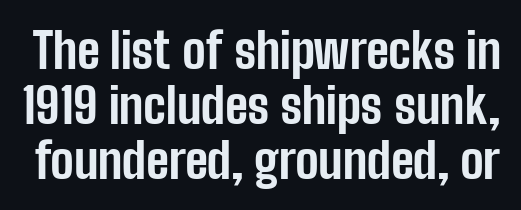
In terms of letterform style, serifs are entirely absent. You could not count columns in this text — the font is proportionally spaced. The space beneath each line is pristine and unruled. Glyph-to-glyph distance matches everyday printed text. The specimen reads as upright at a glance. Regarding leading, the lines here are crowded together.
